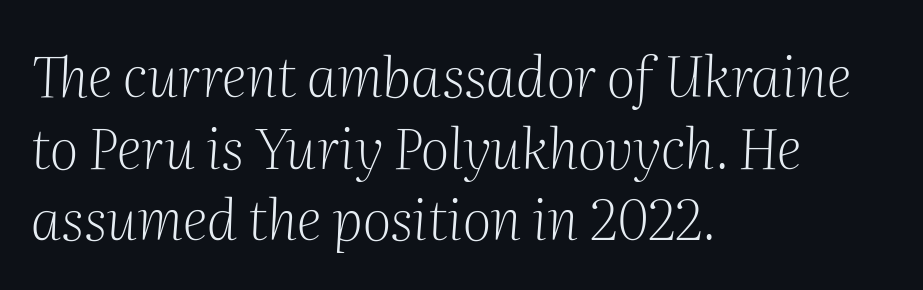
The image shows 56 px light serif type, italic (leaning right); set left-aligned, normal line spacing (1.28x), normal letter spacing, not underlined; medium stroke contrast and a medium x-height.
